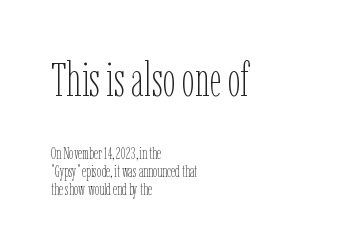
The text block is weighted toward the left margin, trailing off unevenly rightward. The letters in the upper block stand taller than those in the block below. Students, observe: this is what under-led, compact text looks like. Check under the words: just untouched page. Vertical strokes here are truly vertical.
